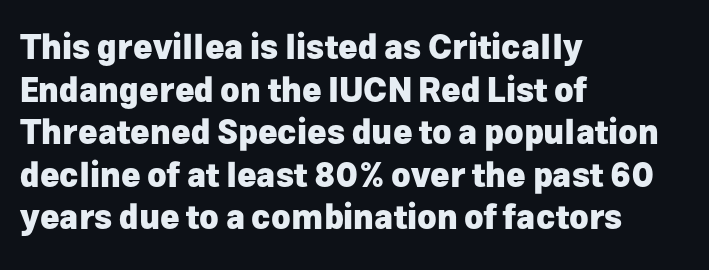
{"serif": "no", "italic": "no", "bold": "yes", "weight": "heavy", "width": "normal", "stroke_contrast": "low", "x_height": "medium", "monospaced": "no", "underline": "no", "align": "left", "line_spacing": "normal", "line_spacing_ratio": 1.29, "letter_spacing": "normal", "letter_spacing_em": 0.0, "glyph_px": 33}
